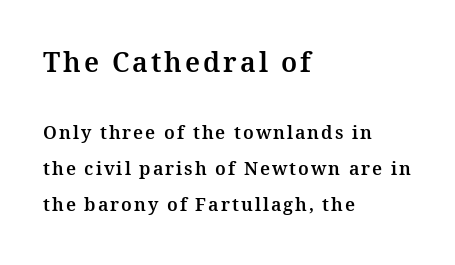
This rendering uses left alignment, leaving the right contour irregular. Beneath every word, the page is bare. The rendering shrinks the type as you move from the upper chunk to the lower. Quick note: not italic, upright.
